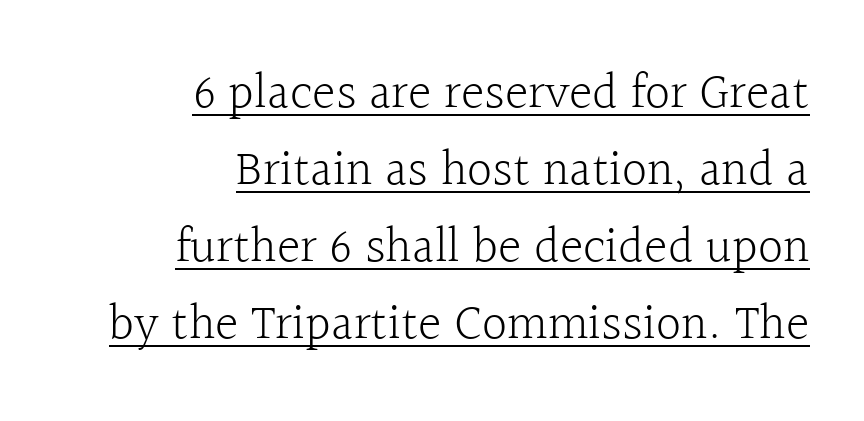
Q: Is the text bold? A: No.
Q: Is the text italic (slanted)? A: No, it is upright.
Q: Is the typeface a serif or a sans-serif typeface? A: Serif.
Q: Is the text underlined? A: Yes.
Q: How is the paragraph aligned? A: Right-aligned.
Q: Is the spacing between letters normal or unusually wide? A: Normal.
Q: Is the spacing between lines tight, normal or loose? A: Normal.
Q: Width (condensed, normal, or wide)? A: Normal.
Q: x-height? A: Medium.
Q: Monospaced? A: No.
